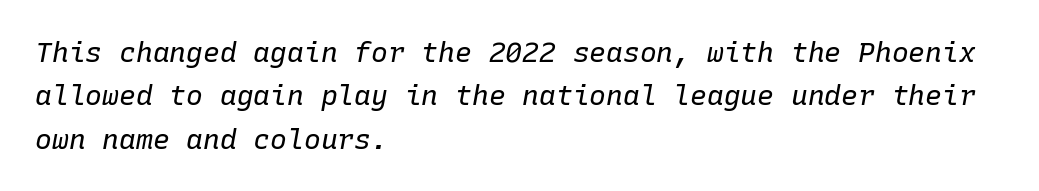
This sample uses plain, unmodified letter spacing. Style check: oblique. In CSS terms this would be text-align: left. Clear beneath every line of the passage. Is there much room between lines? A standard amount, neither cramped nor airy.
